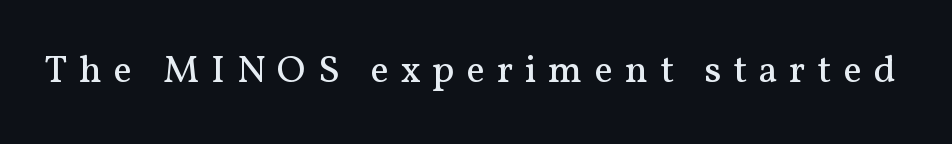
{"serif": "yes", "italic": "no", "bold": "no", "weight": "regular", "width": "normal", "stroke_contrast": "medium", "x_height": "medium", "monospaced": "no", "underline": "no", "letter_spacing": "wide", "letter_spacing_em": 0.3, "glyph_px": 39}
